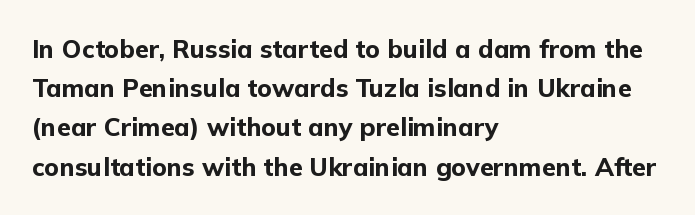
Q: Is the text bold? A: Yes.
Q: Is the text italic (slanted)? A: No, it is upright.
Q: Is the text underlined? A: No.
Q: How is the paragraph aligned? A: Left-aligned.
Q: Is the spacing between letters normal or unusually wide? A: Normal.
Q: Is the spacing between lines tight, normal or loose? A: Normal.
